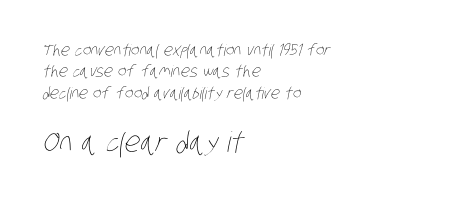
{"bold": "no", "weight": "thin", "width": "condensed", "stroke_contrast": "low", "x_height": "large", "monospaced": "no", "underline": "no", "align": "left", "line_spacing": "normal", "line_spacing_ratio": 1.33, "letter_spacing": "normal", "letter_spacing_em": 0.0, "larger_block": "second", "size_ratio": 1.75, "glyph_px": 28}
